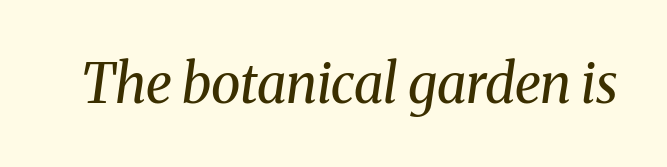
{"serif": "yes", "italic": "yes", "lean": "right", "slant_degrees": 8, "bold": "no", "weight": "regular", "width": "normal", "stroke_contrast": "medium", "x_height": "medium", "monospaced": "no", "underline": "no", "letter_spacing": "normal", "letter_spacing_em": 0.0, "glyph_px": 54}
